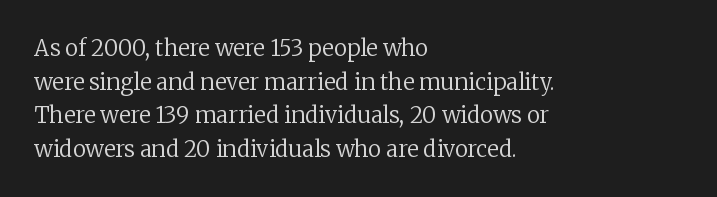
The image shows 22 px text type, upright; set left-aligned, normal line spacing (1.53x), normal letter spacing, not underlined.
